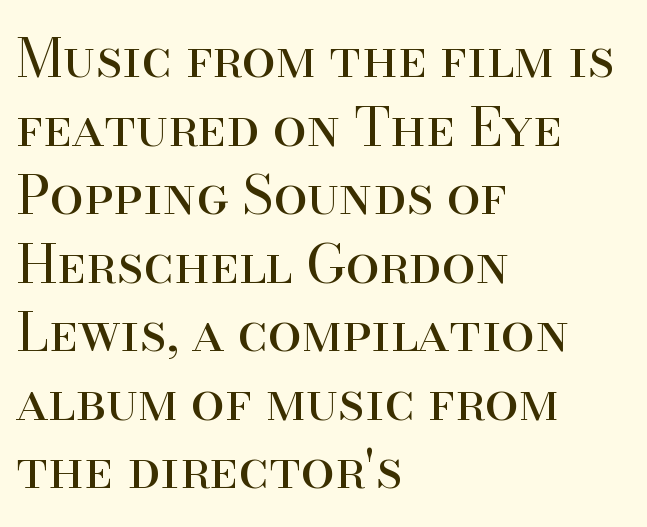
This sample uses plain, unmodified letter spacing. These lines are rendered in a variable-pitch font. The space beneath each line is pristine and unruled. Ink coverage per letter is moderate at most. A typesetter would mark this as roman, not italic.
